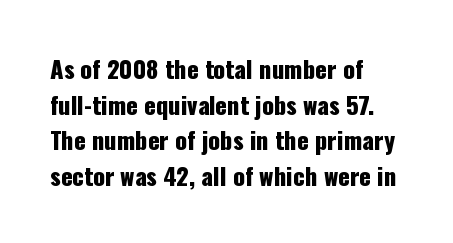
The lettering holds an erect, upright posture throughout. Inter-character spacing is left at the font's built-in metrics. The glyphs are unaccompanied by any horizontal stroke below them. Horizontal alignment here is leftward, the default for most running prose. Is there much room between lines? A standard amount, neither cramped nor airy.
